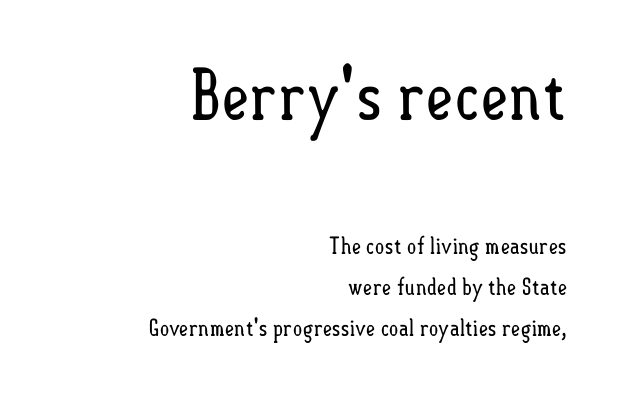
{"italic": "no", "bold": "no", "weight": "regular", "width": "condensed", "stroke_contrast": "low", "x_height": "small", "monospaced": "no", "underline": "no", "align": "right", "line_spacing_ratio": 1.79, "letter_spacing": "normal", "letter_spacing_em": 0.0, "larger_block": "first", "size_ratio": 3.0, "glyph_px": 69}
